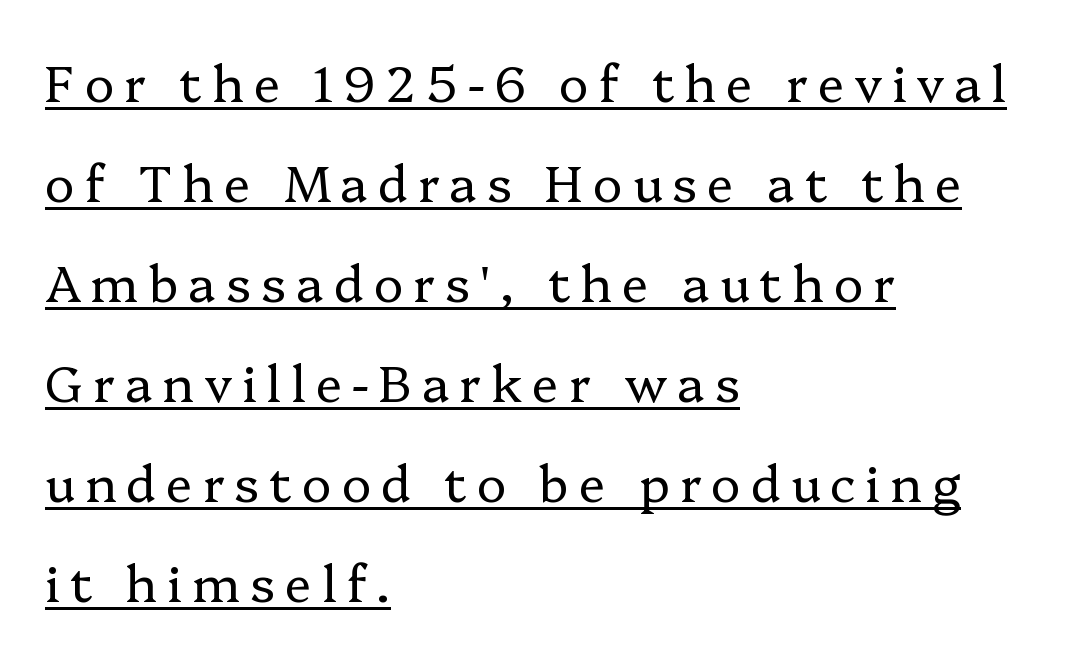
Horizontal alignment here is leftward, the default for most running prose. The tracking jumps out immediately: characters are airy and widely separated. A roman cut, with each character standing at attention. Vertically, the passage feels expansive, rows floating well apart. The passage shown is typed in a proportional face where columns would drift.
